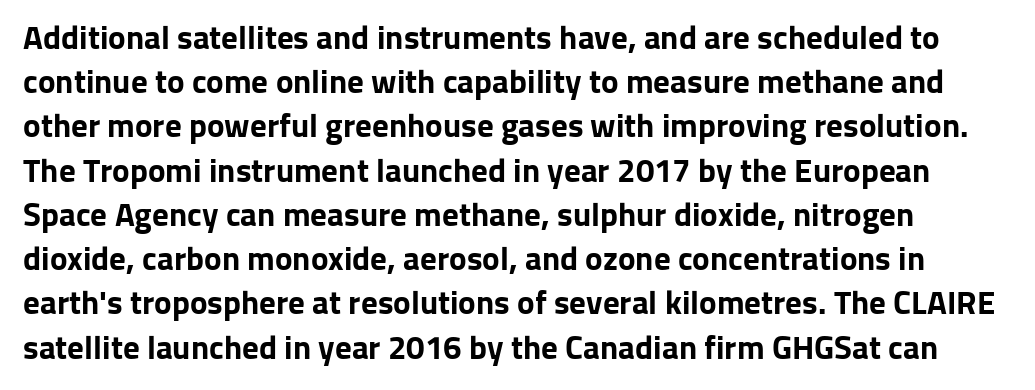
Emphasis by weight is at full strength: bold. Spacing verdict: proportional, widths tailored to each character. Compared with typical body copy, the letter spacing here is the same. Characters remain perfectly vertical along every line. Vertically, the passage feels balanced, rows spaced as you'd expect. This rendering employs a face without finishing strokes, i.e., a sans-serif.
